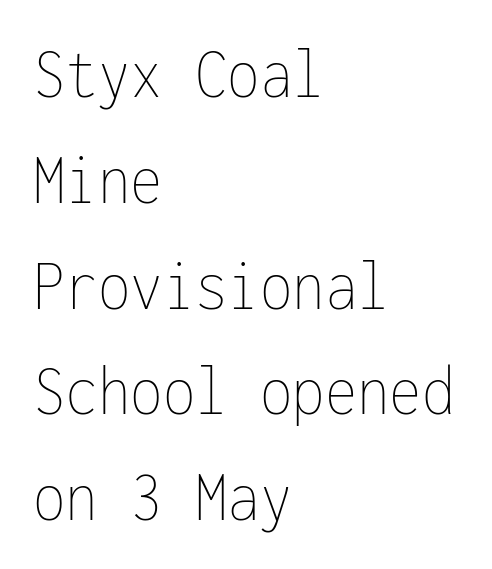
Q: Is the text bold? A: No.
Q: Is the text italic (slanted)? A: No, it is upright.
Q: Is the text underlined? A: No.
Q: How is the paragraph aligned? A: Left-aligned.
Q: Is the spacing between letters normal or unusually wide? A: Normal.
Q: Is the spacing between lines tight, normal or loose? A: Normal.
Q: Width (condensed, normal, or wide)? A: Condensed.
Q: Stroke contrast? A: Low.
Q: x-height? A: Medium.
Q: Monospaced? A: Yes.
